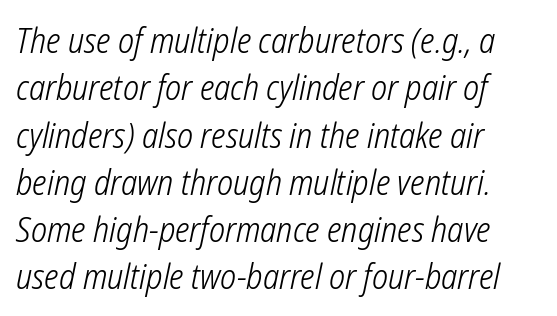
The image shows 34 px light, condensed sans-serif type; set left-aligned, normal line spacing (1.39x), normal letter spacing, not underlined; low stroke contrast and a medium x-height.
